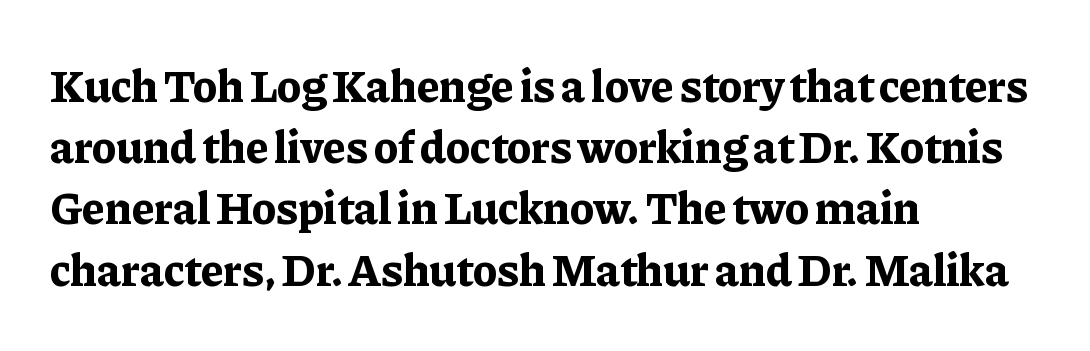
The image shows 46 px bold serif type, upright; set left-aligned, normal line spacing (1.33x), normal letter spacing, not underlined; low stroke contrast and a medium x-height.
